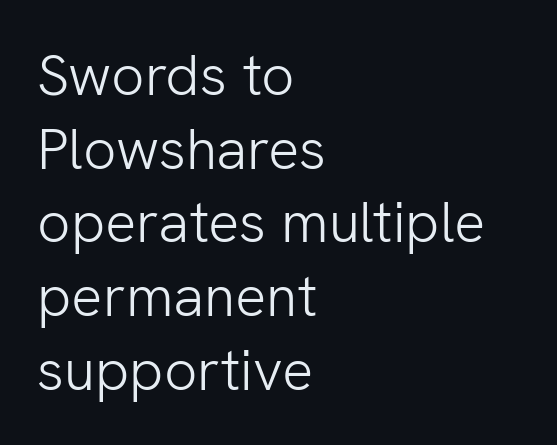
Q: Is the text bold? A: No.
Q: Is the text italic (slanted)? A: No, it is upright.
Q: Is the typeface a serif or a sans-serif typeface? A: Sans-serif.
Q: Is the text underlined? A: No.
Q: How is the paragraph aligned? A: Left-aligned.
Q: Is the spacing between letters normal or unusually wide? A: Normal.
Q: Is the spacing between lines tight, normal or loose? A: Normal.
Q: Width (condensed, normal, or wide)? A: Normal.
Q: Stroke contrast? A: Low.
Q: x-height? A: Medium.
Q: Monospaced? A: No.
